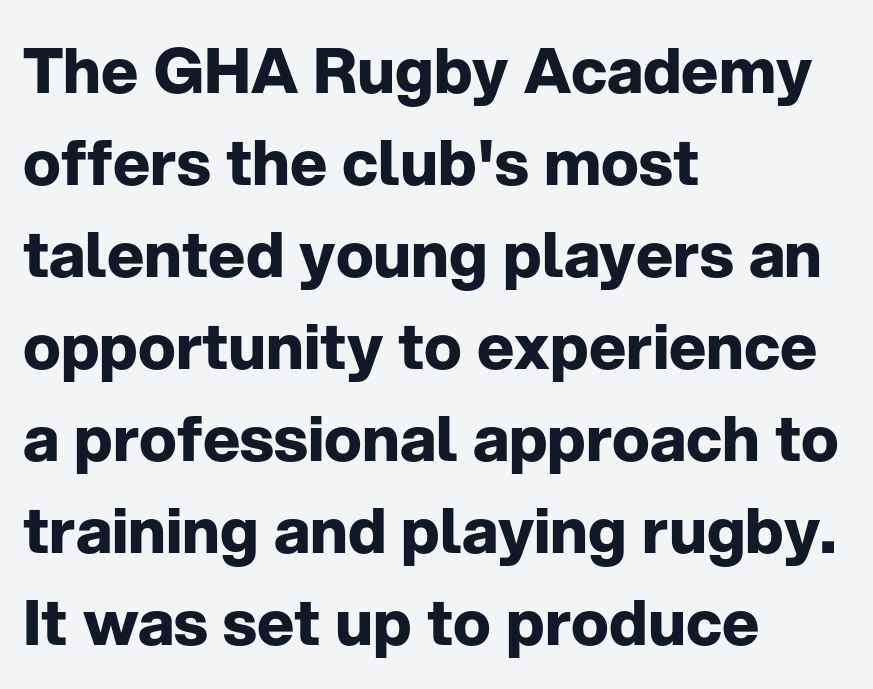
Q: Is the text bold? A: Yes.
Q: Is the text italic (slanted)? A: No, it is upright.
Q: Is the typeface a serif or a sans-serif typeface? A: Sans-serif.
Q: Is the text underlined? A: No.
Q: How is the paragraph aligned? A: Left-aligned.
Q: Is the spacing between letters normal or unusually wide? A: Normal.
Q: Is the spacing between lines tight, normal or loose? A: Normal.
Q: Width (condensed, normal, or wide)? A: Normal.
Q: Stroke contrast? A: Low.
Q: x-height? A: Medium.
Q: Monospaced? A: No.
